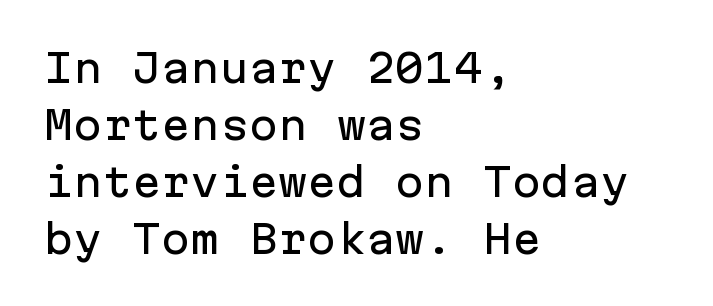
Q: Is the text italic (slanted)? A: No, it is upright.
Q: Is the typeface a serif or a sans-serif typeface? A: Sans-serif.
Q: Is the text underlined? A: No.
Q: How is the paragraph aligned? A: Left-aligned.
Q: Is the spacing between letters normal or unusually wide? A: Normal.
Q: Is the spacing between lines tight, normal or loose? A: Normal.
Q: Width (condensed, normal, or wide)? A: Normal.
Q: Stroke contrast? A: Low.
Q: x-height? A: Medium.
Q: Monospaced? A: Yes.
